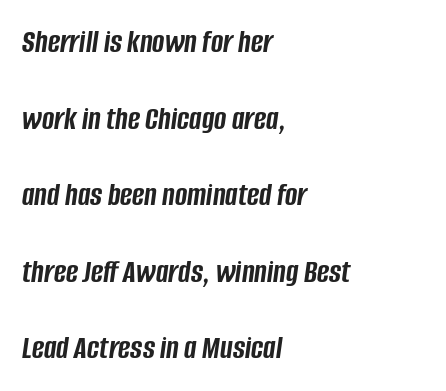
{"italic": "yes", "lean": "right", "slant_degrees": 8, "bold": "yes", "weight": "semibold", "width": "condensed", "stroke_contrast": "low", "x_height": "large", "monospaced": "no", "underline": "no", "align": "left", "line_spacing": "loose", "line_spacing_ratio": 2.32, "letter_spacing": "normal", "letter_spacing_em": 0.0, "glyph_px": 33}
